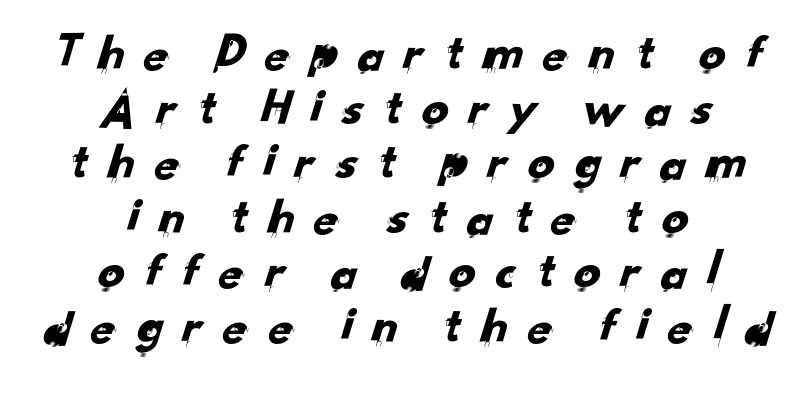
Varying glyph widths throughout — classic text-font behaviour. Notice how descenders almost collide with the ascenders below — that's tight leading. Rule under the text: the space is simply empty. Font category for this specimen: sans-serif. Which margin do the lines hug? Neither — every line sits in the middle. A typesetter would call this heavily tracked-out type.
